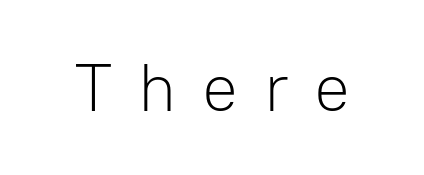
The image shows 67 px light sans-serif type, upright; set unusually wide letter spacing (+0.38 em), not underlined; low stroke contrast and a medium x-height.
